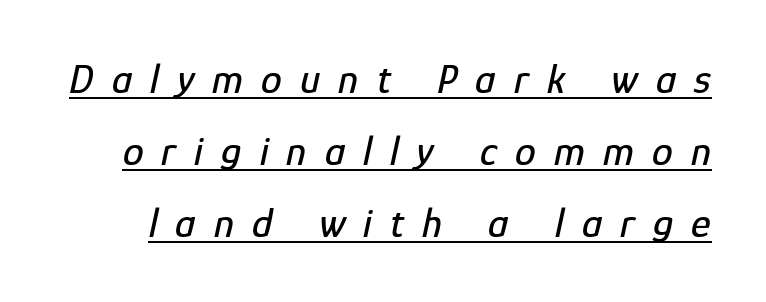
Q: Is the text italic (slanted)? A: Yes, it leans right by about 12 degrees.
Q: Is the text underlined? A: Yes.
Q: Is the spacing between letters normal or unusually wide? A: Unusually wide.
Q: Width (condensed, normal, or wide)? A: Condensed.
Q: Stroke contrast? A: Low.
Q: x-height? A: Medium.
Q: Monospaced? A: No.
